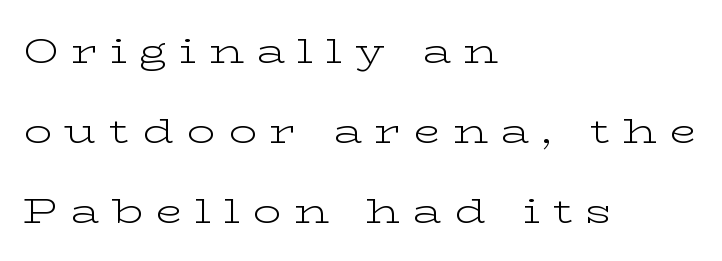
{"serif": "yes", "italic": "no", "bold": "no", "weight": "light", "width": "wide", "stroke_contrast": "low", "x_height": "medium", "monospaced": "no", "underline": "no", "align": "left", "line_spacing": "loose", "line_spacing_ratio": 2.28, "letter_spacing": "wide", "letter_spacing_em": 0.36, "glyph_px": 35}
